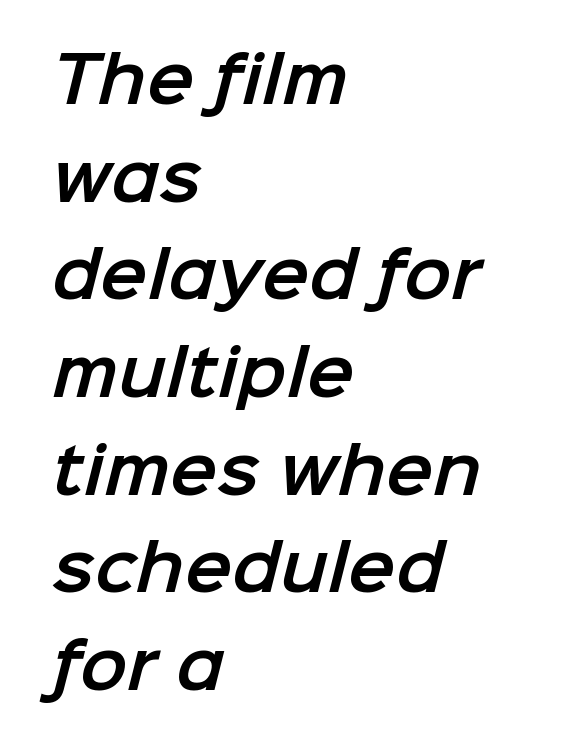
Typeset ragged right — the left edge is the straight one. Each letter keeps its own natural width here, so spacing adapts to shape. You can tell from the bare stems that sans-serif type was used. Caption: standard tracking, unaltered. Descenders hang freely into open space. Summary of vertical rhythm: regular, with standard interline spacing.
